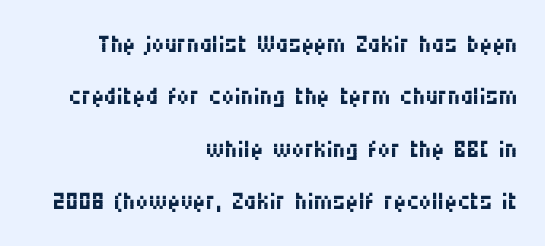
The image shows 35 px regular-weight, condensed sans-serif type, upright; set right-aligned, normal line spacing (1.5x), normal letter spacing, not underlined; medium stroke contrast and a large x-height.
